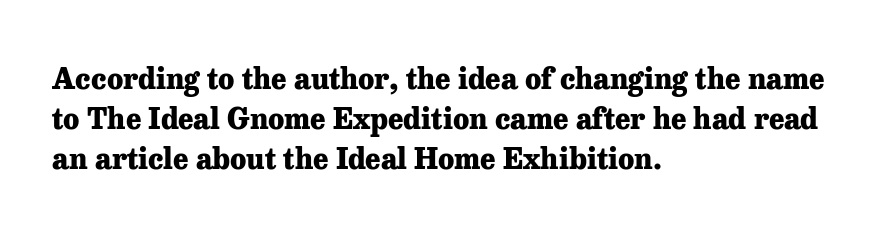
The image shows 29 px heavy serif type, upright; set left-aligned, normal line spacing (1.38x), normal letter spacing, not underlined; low stroke contrast and a medium x-height.
